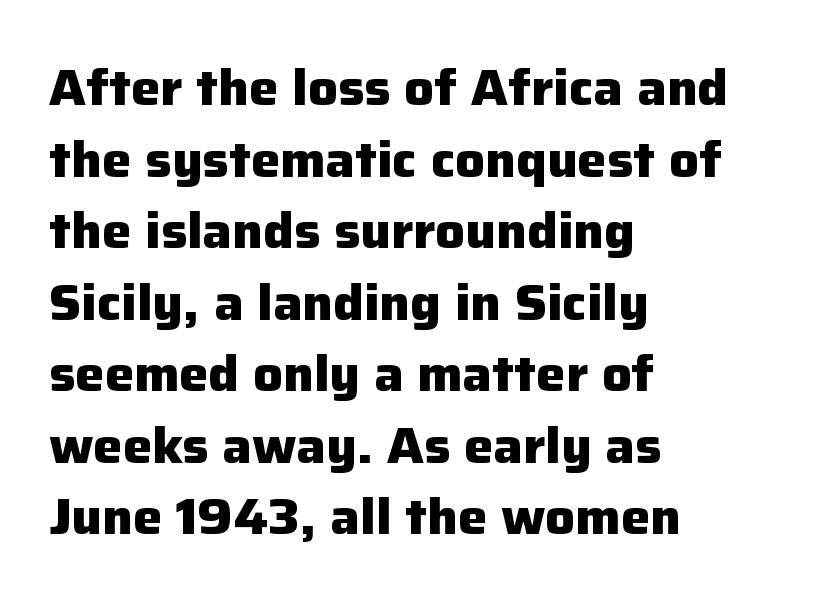
The lettering stays uniformly vertical, giving the passage a roman look. Any mark beneath the type? The region is blank. Do the characters align in a grid? No, the font is proportional. What stands out about the letter spacing? Nothing — it is the standard amount.
